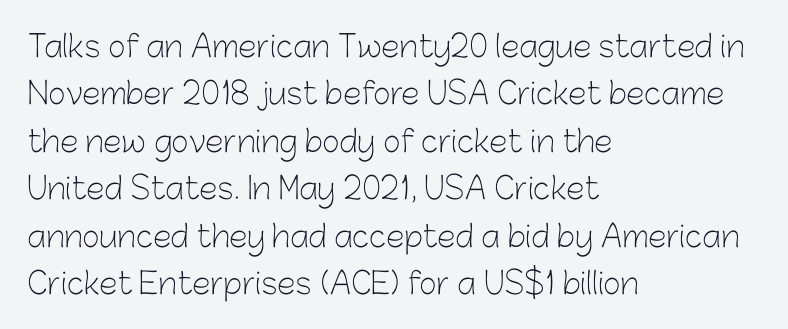
The image shows 30 px light sans-serif type, upright; set left-aligned, normal line spacing (1.58x), normal letter spacing, not underlined; low stroke contrast and a medium x-height.
